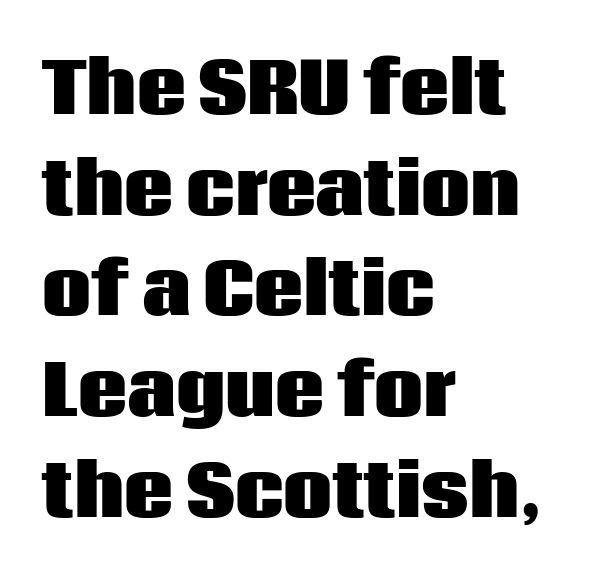
The image shows 69 px heavy sans-serif type, upright; set left-aligned, normal line spacing (1.46x), normal letter spacing, not underlined; low stroke contrast and a large x-height.
